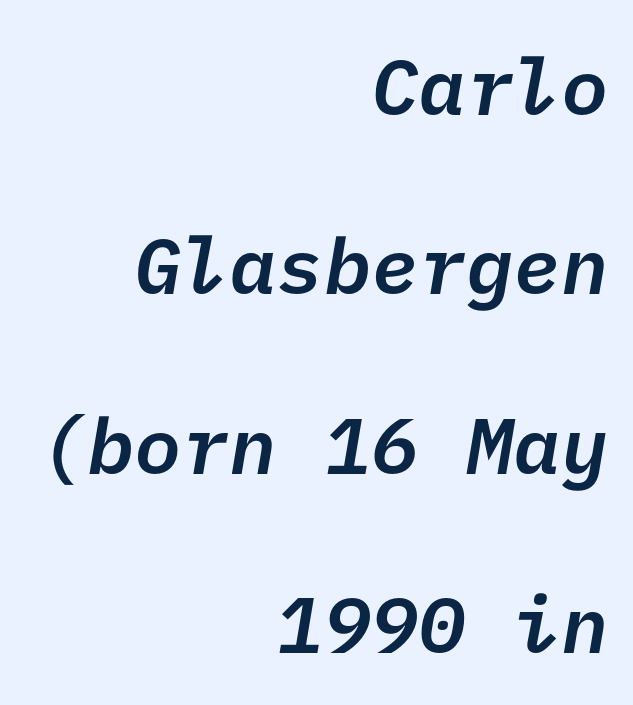
Q: Is the text bold? A: Semi-bold.
Q: Is the typeface a serif or a sans-serif typeface? A: Sans-serif.
Q: Is the text underlined? A: No.
Q: How is the paragraph aligned? A: Right-aligned.
Q: Is the spacing between letters normal or unusually wide? A: Normal.
Q: Is the spacing between lines tight, normal or loose? A: Loose.
Q: Width (condensed, normal, or wide)? A: Normal.
Q: Stroke contrast? A: Low.
Q: x-height? A: Medium.
